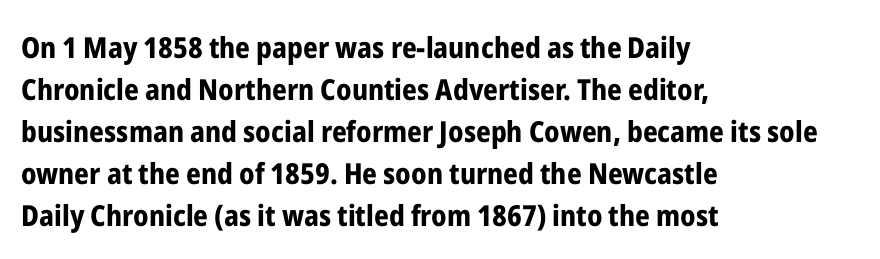
The typography opts for an upright posture over an oblique one. This sample keeps an unexceptional amount of space between lines. Words float on clear page, feet unadorned. Plenty of ink on the page — the face is bold. Serif or sans? Sans — the stroke terminals are bare.
